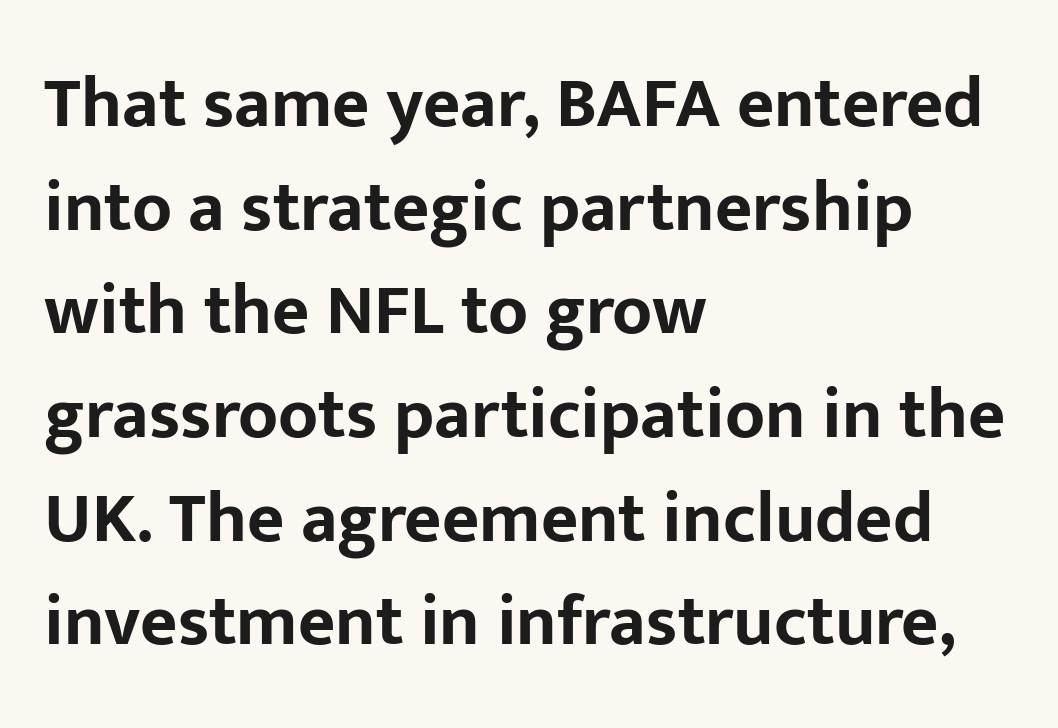
Q: Is the text bold? A: Yes.
Q: Is the text italic (slanted)? A: No, it is upright.
Q: Is the typeface a serif or a sans-serif typeface? A: Sans-serif.
Q: Is the text underlined? A: No.
Q: How is the paragraph aligned? A: Left-aligned.
Q: Is the spacing between letters normal or unusually wide? A: Normal.
Q: Is the spacing between lines tight, normal or loose? A: Normal.
Q: Width (condensed, normal, or wide)? A: Normal.
Q: Stroke contrast? A: Low.
Q: x-height? A: Medium.
Q: Monospaced? A: No.
